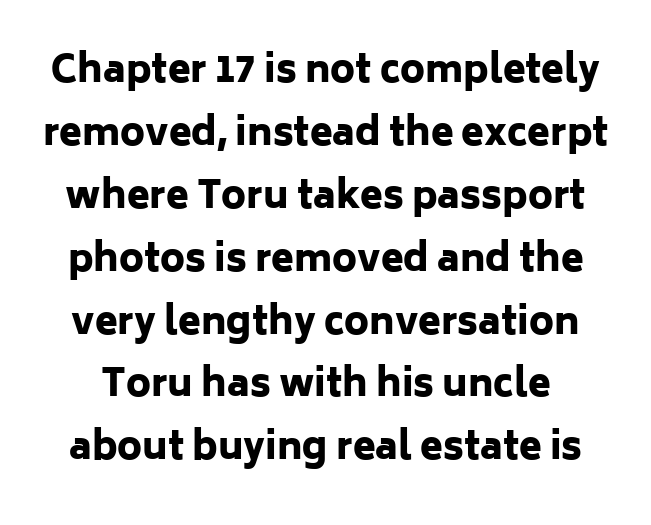
The image shows 37 px heavy sans-serif type, upright; set normal line spacing (1.7x), normal letter spacing, not underlined; low stroke contrast and a medium x-height.
